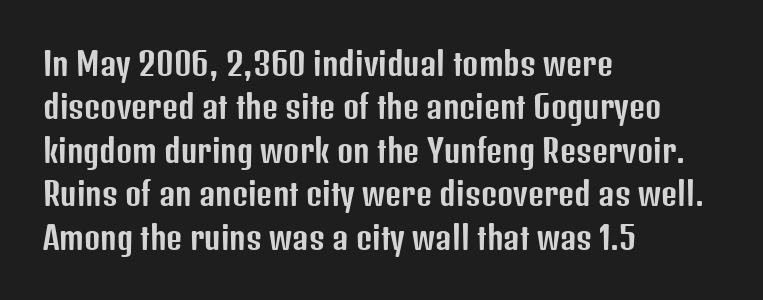
The image shows 31 px condensed sans-serif type, upright; set left-aligned, normal line spacing (1.4x), normal letter spacing, not underlined; low stroke contrast and a medium x-height.
